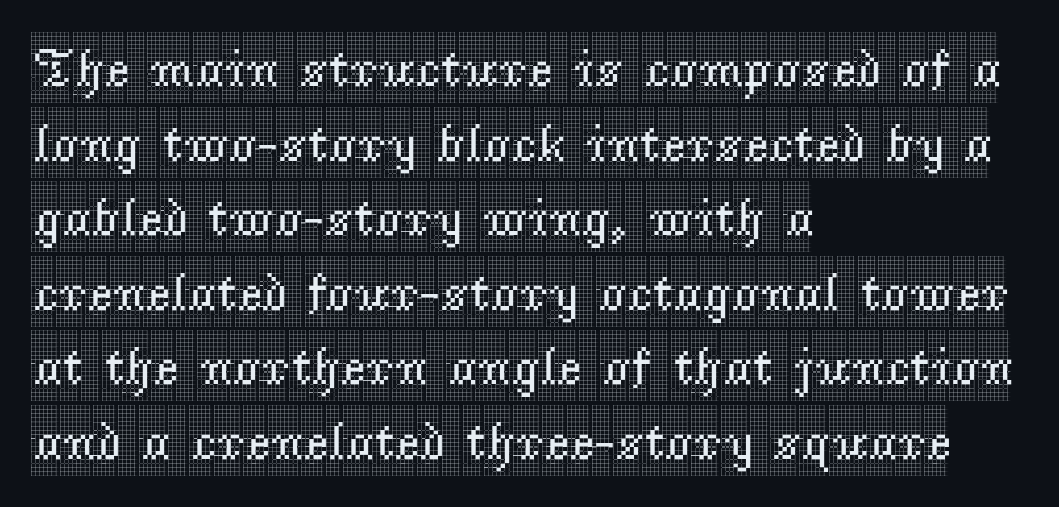
{"serif": "yes", "italic": "no", "width": "condensed", "x_height": "large", "monospaced": "no", "underline": "no", "align": "left", "line_spacing": "normal", "line_spacing_ratio": 1.38, "letter_spacing": "normal", "letter_spacing_em": 0.0, "glyph_px": 54}
